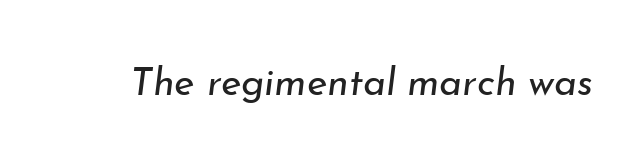
This rendering features lettering with no underline. Does the lettering tilt? It does — this is italic. Each word holds together tightly as a unit, with standard inter-letter gaps. A light-to-regular cut is what we see here.
